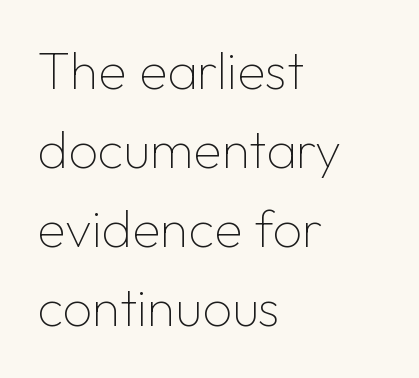
The image shows 52 px thin sans-serif type, upright; set left-aligned, normal line spacing (1.52x), normal letter spacing, not underlined; low stroke contrast and a medium x-height.
